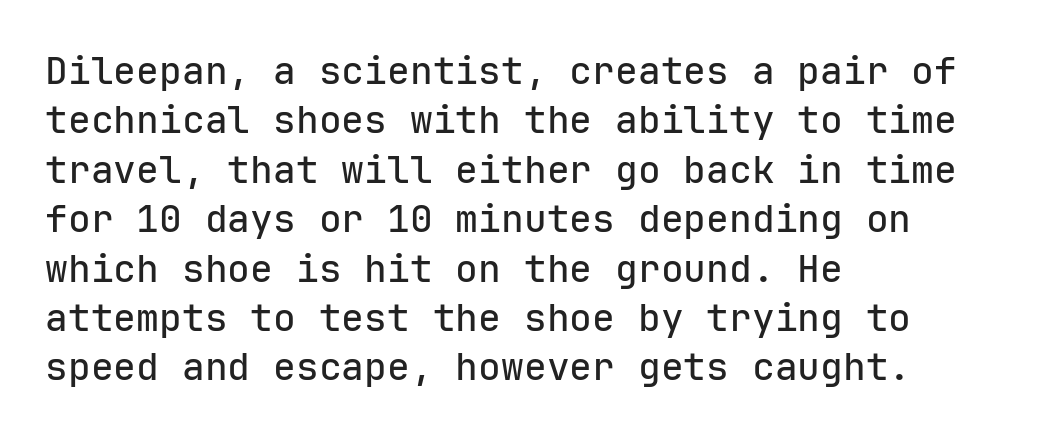
Q: Is the text italic (slanted)? A: No, it is upright.
Q: Is the typeface a serif or a sans-serif typeface? A: Sans-serif.
Q: Is the text underlined? A: No.
Q: How is the paragraph aligned? A: Left-aligned.
Q: Is the spacing between letters normal or unusually wide? A: Normal.
Q: Is the spacing between lines tight, normal or loose? A: Normal.
Q: Width (condensed, normal, or wide)? A: Normal.
Q: Stroke contrast? A: Low.
Q: x-height? A: Medium.
Q: Monospaced? A: Yes.
